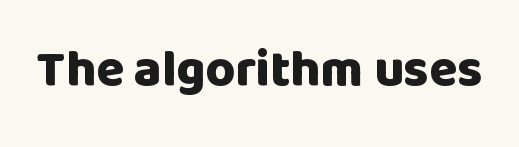
Q: Is the text bold? A: Yes.
Q: Is the text italic (slanted)? A: No, it is upright.
Q: Is the typeface a serif or a sans-serif typeface? A: Sans-serif.
Q: Is the text underlined? A: No.
Q: Is the spacing between letters normal or unusually wide? A: Normal.
Q: Width (condensed, normal, or wide)? A: Normal.
Q: Stroke contrast? A: Low.
Q: x-height? A: Large.
Q: Monospaced? A: No.
